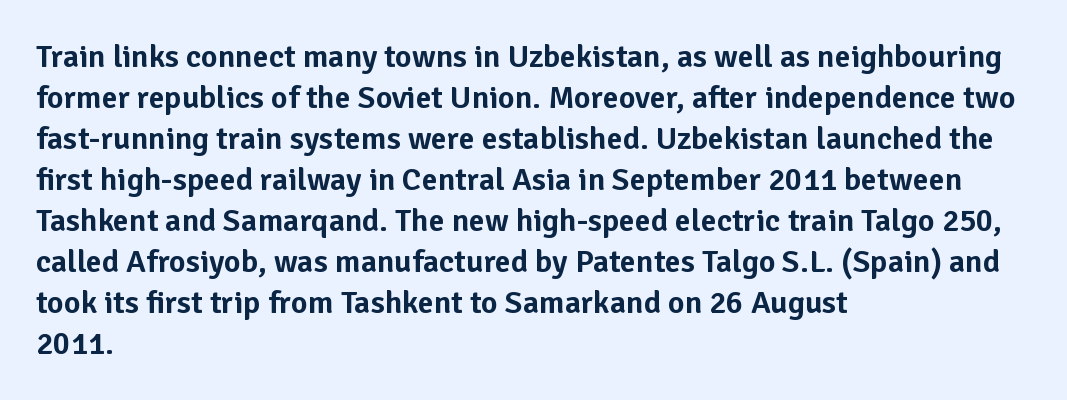
The image shows 32 px sans-serif type, upright; set left-aligned, normal line spacing (1.28x), normal letter spacing, not underlined; low stroke contrast and a medium x-height.
